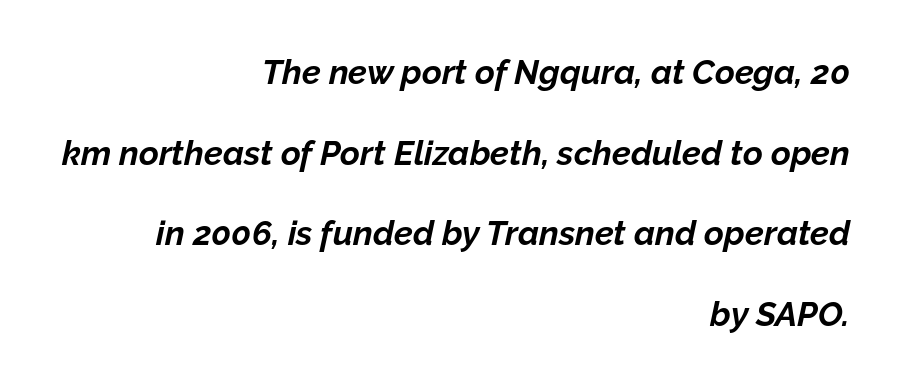
The image shows 34 px bold type, italic (leaning right); set right-aligned, loose line spacing (2.37x), normal letter spacing, not underlined; low stroke contrast and a medium x-height.
